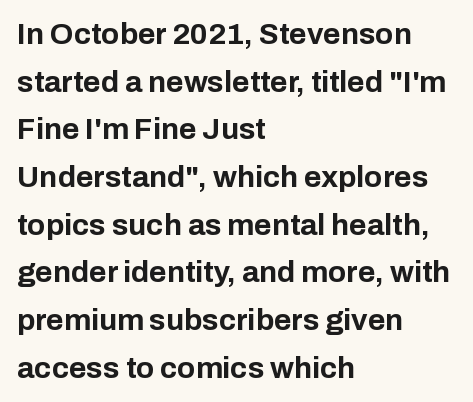
Q: Is the text bold? A: Yes.
Q: Is the text italic (slanted)? A: No, it is upright.
Q: Is the typeface a serif or a sans-serif typeface? A: Sans-serif.
Q: Is the text underlined? A: No.
Q: How is the paragraph aligned? A: Left-aligned.
Q: Is the spacing between letters normal or unusually wide? A: Normal.
Q: Is the spacing between lines tight, normal or loose? A: Normal.
Q: Width (condensed, normal, or wide)? A: Normal.
Q: Stroke contrast? A: Low.
Q: x-height? A: Medium.
Q: Monospaced? A: No.
